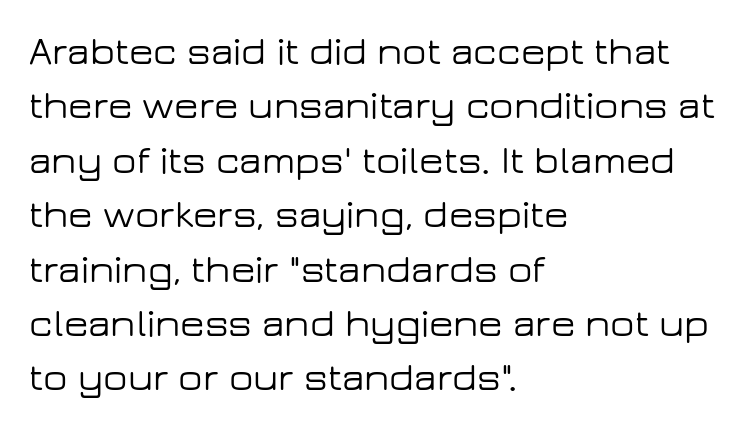
Q: Is the text italic (slanted)? A: No, it is upright.
Q: Is the typeface a serif or a sans-serif typeface? A: Sans-serif.
Q: Is the text underlined? A: No.
Q: How is the paragraph aligned? A: Left-aligned.
Q: Is the spacing between letters normal or unusually wide? A: Normal.
Q: Is the spacing between lines tight, normal or loose? A: Normal.
Q: Width (condensed, normal, or wide)? A: Wide.
Q: Stroke contrast? A: Low.
Q: x-height? A: Medium.
Q: Monospaced? A: No.
